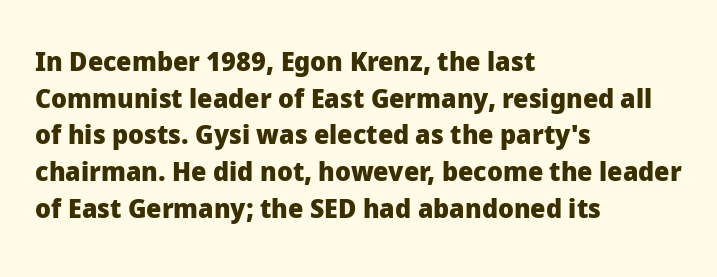
Q: Is the text bold? A: Yes.
Q: Is the text italic (slanted)? A: No, it is upright.
Q: Is the text underlined? A: No.
Q: How is the paragraph aligned? A: Left-aligned.
Q: Is the spacing between letters normal or unusually wide? A: Normal.
Q: Is the spacing between lines tight, normal or loose? A: Normal.
